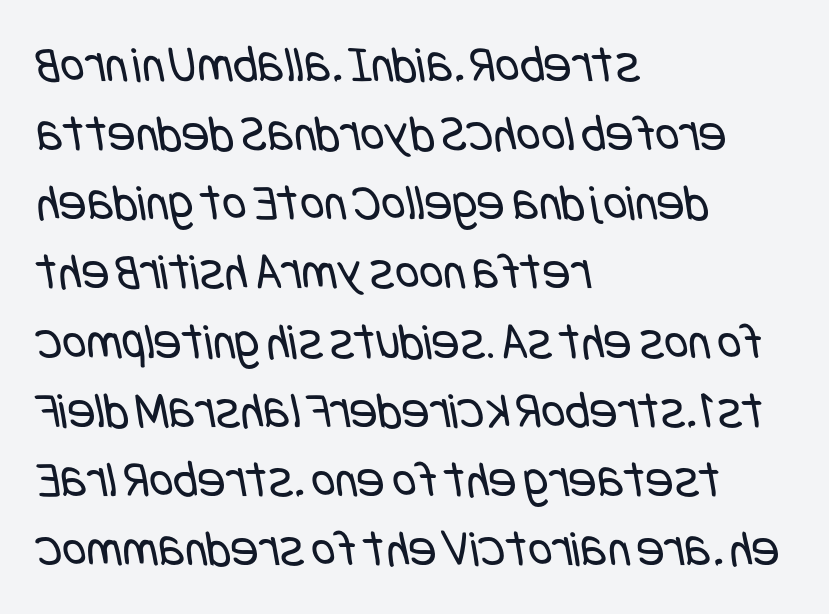
Q: Is the text bold? A: No.
Q: Is the typeface a serif or a sans-serif typeface? A: Sans-serif.
Q: Is the text underlined? A: No.
Q: How is the paragraph aligned? A: Left-aligned.
Q: Is the spacing between letters normal or unusually wide? A: Normal.
Q: Is the spacing between lines tight, normal or loose? A: Normal.
Q: Width (condensed, normal, or wide)? A: Condensed.
Q: Stroke contrast? A: Low.
Q: x-height? A: Large.
